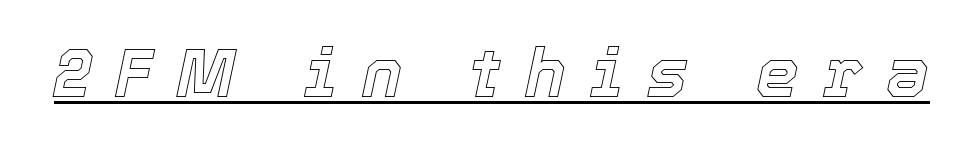
{"italic": "yes", "lean": "right", "slant_degrees": 12, "width": "normal", "x_height": "medium", "monospaced": "no", "underline": "yes", "letter_spacing": "wide", "letter_spacing_em": 0.36, "glyph_px": 68}
